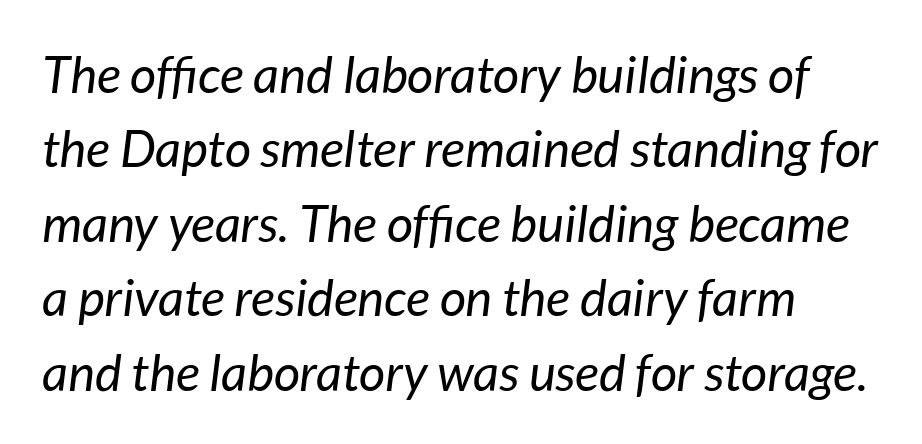
The image shows 51 px regular-weight type, italic (leaning right); set left-aligned, normal line spacing (1.46x), normal letter spacing, not underlined; low stroke contrast and a medium x-height.
